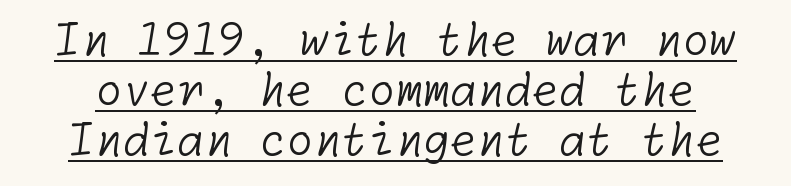
{"serif": "no", "bold": "no", "weight": "light", "width": "normal", "stroke_contrast": "low", "x_height": "medium", "underline": "yes", "line_spacing": "tight", "line_spacing_ratio": 1.14, "letter_spacing": "normal", "letter_spacing_em": 0.0, "glyph_px": 44}
